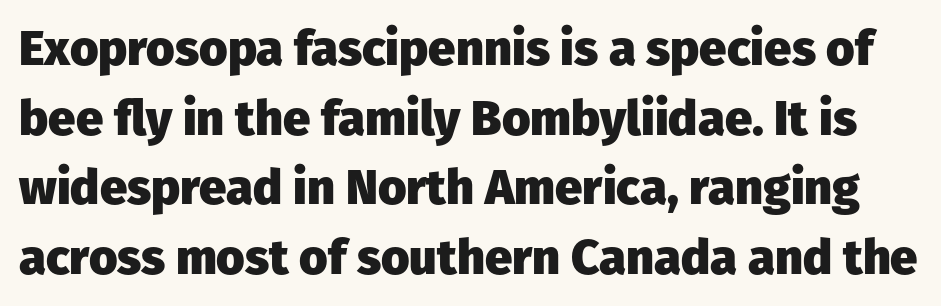
{"serif": "no", "italic": "no", "bold": "yes", "weight": "heavy", "width": "normal", "stroke_contrast": "low", "x_height": "medium", "monospaced": "no", "underline": "no", "line_spacing": "normal", "line_spacing_ratio": 1.42, "letter_spacing": "normal", "letter_spacing_em": 0.0, "glyph_px": 49}
